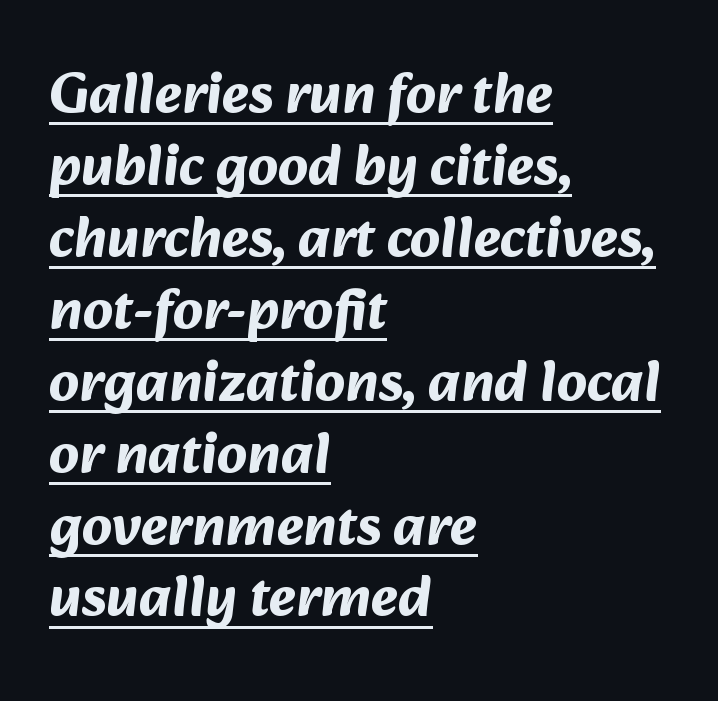
Q: Is the text bold? A: Yes.
Q: Is the typeface a serif or a sans-serif typeface? A: Sans-serif.
Q: Is the text underlined? A: Yes.
Q: How is the paragraph aligned? A: Left-aligned.
Q: Is the spacing between letters normal or unusually wide? A: Normal.
Q: Width (condensed, normal, or wide)? A: Normal.
Q: Stroke contrast? A: Medium.
Q: x-height? A: Medium.
Q: Monospaced? A: No.
